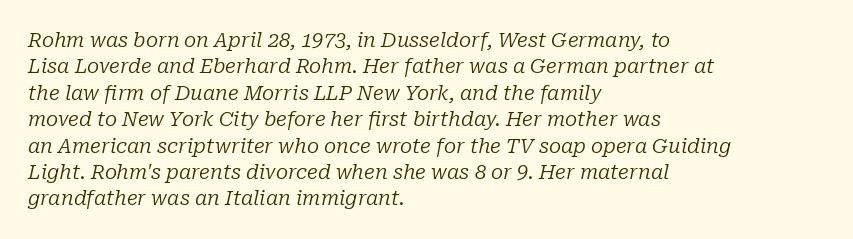
Slanted lettering throughout. Counters stay open thanks to moderate or lighter strokes. Regular leading. Alignment: flush left.
